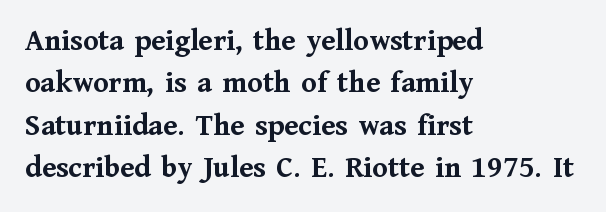
{"serif": "yes", "italic": "no", "bold": "yes", "weight": "semibold", "width": "normal", "stroke_contrast": "medium", "x_height": "medium", "monospaced": "no", "underline": "no", "align": "left", "line_spacing": "normal", "line_spacing_ratio": 1.37, "letter_spacing": "normal", "letter_spacing_em": 0.0, "glyph_px": 31}
